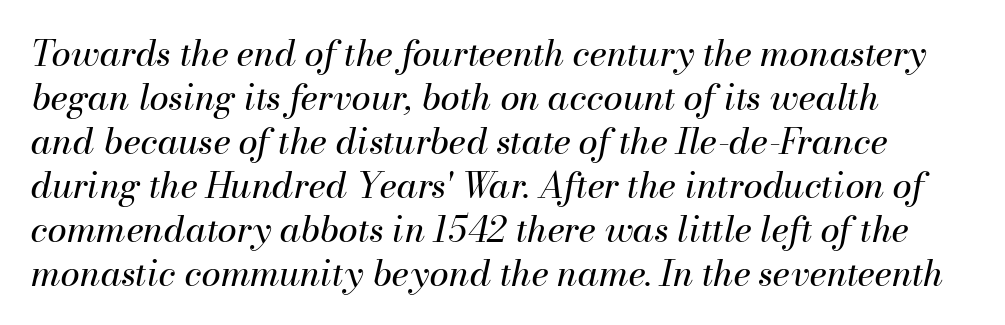
You could not count columns in this text — the font is proportionally spaced. Stroke thickness stays within the range of a standard reading face or lighter. Check under the words: just untouched page. Honestly, the row spacing looks completely unremarkable. Compared with a centered layout, this one pins lines to the left instead.
